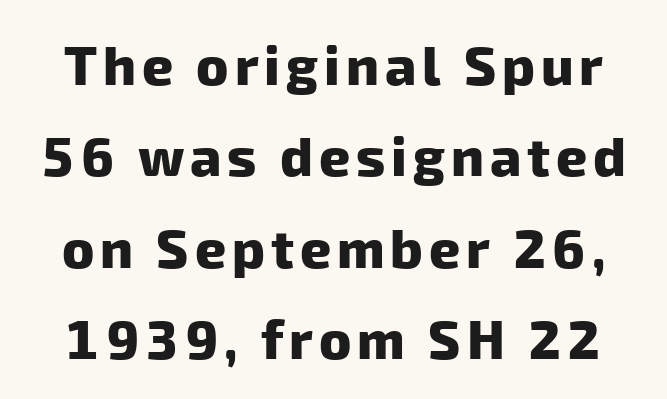
{"serif": "no", "bold": "yes", "weight": "heavy", "width": "normal", "stroke_contrast": "low", "x_height": "medium", "monospaced": "no", "underline": "no", "line_spacing": "normal", "line_spacing_ratio": 1.69, "glyph_px": 54}
